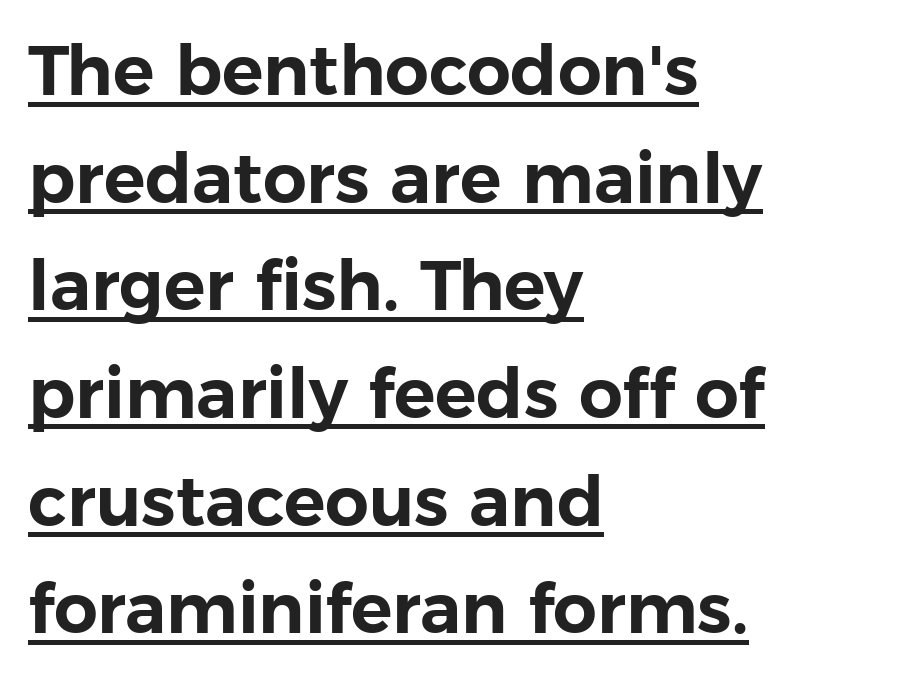
{"serif": "no", "italic": "no", "width": "normal", "stroke_contrast": "low", "x_height": "medium", "monospaced": "no", "underline": "yes", "align": "left", "line_spacing": "normal", "line_spacing_ratio": 1.56, "letter_spacing": "normal", "letter_spacing_em": 0.0, "glyph_px": 69}
